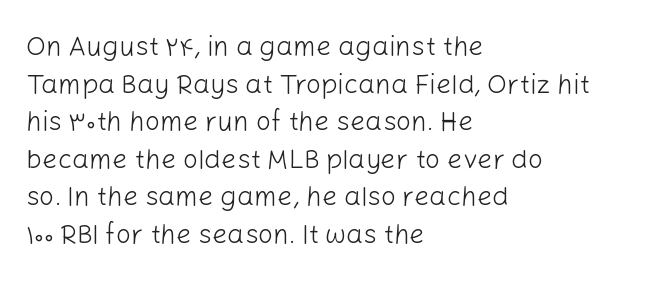
Q: Is the text bold? A: No.
Q: Is the text italic (slanted)? A: No, it is upright.
Q: Is the text underlined? A: No.
Q: How is the paragraph aligned? A: Left-aligned.
Q: Is the spacing between letters normal or unusually wide? A: Normal.
Q: Is the spacing between lines tight, normal or loose? A: Normal.
